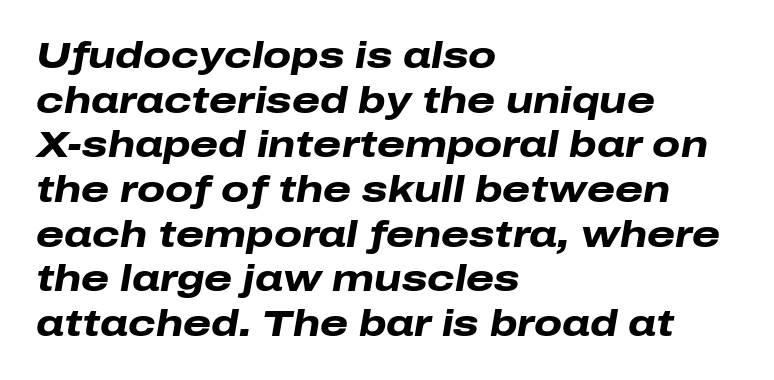
Q: Is the text bold? A: Yes.
Q: Is the text italic (slanted)? A: Yes, it leans right by about 10 degrees.
Q: Is the text underlined? A: No.
Q: How is the paragraph aligned? A: Left-aligned.
Q: Is the spacing between letters normal or unusually wide? A: Normal.
Q: Width (condensed, normal, or wide)? A: Wide.
Q: Stroke contrast? A: Low.
Q: x-height? A: Medium.
Q: Monospaced? A: No.
